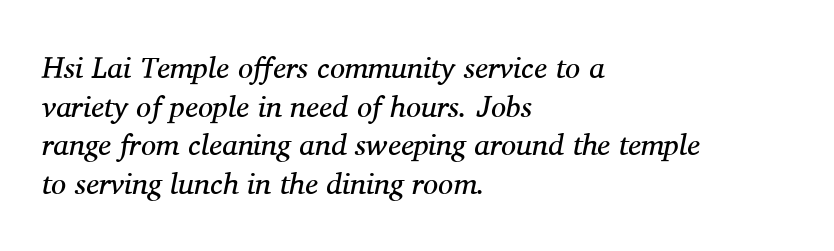
The image shows 30 px regular-weight serif type, italic (leaning right); set left-aligned, normal line spacing (1.29x), normal letter spacing, not underlined; medium stroke contrast and a medium x-height.
